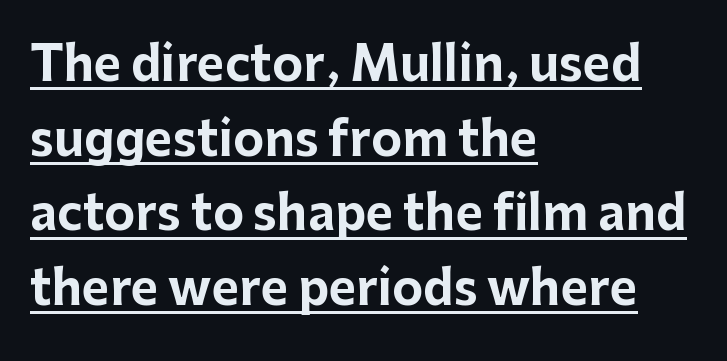
The image shows 47 px bold sans-serif type, upright; set left-aligned, normal line spacing (1.59x), normal letter spacing, underlined; low stroke contrast and a medium x-height.
